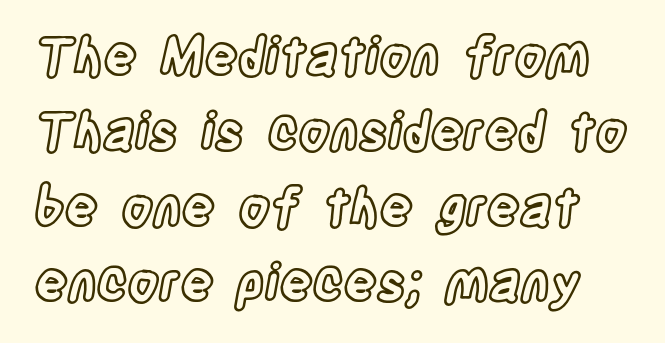
Q: Is the text italic (slanted)? A: Yes.
Q: Is the text underlined? A: No.
Q: Is the spacing between letters normal or unusually wide? A: Normal.
Q: Is the spacing between lines tight, normal or loose? A: Normal.
Q: Width (condensed, normal, or wide)? A: Condensed.
Q: x-height? A: Large.
Q: Monospaced? A: No.
